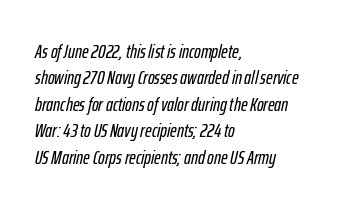
Caption: standard tracking, unaltered. The block of text has a typical density, with ordinary space between rows. A typesetter would mark this as italic. Reading down the block, your eye returns to a fixed left position each line. Descenders hang freely into open space.
